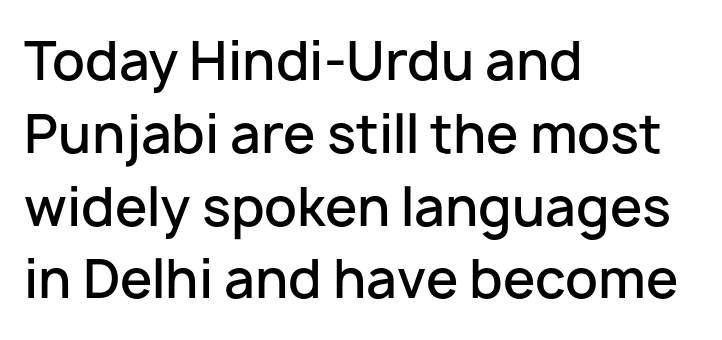
{"serif": "no", "italic": "no", "bold": "semi", "weight": "semibold", "width": "normal", "stroke_contrast": "low", "x_height": "medium", "monospaced": "no", "underline": "no", "align": "left", "line_spacing": "normal", "line_spacing_ratio": 1.4, "letter_spacing": "normal", "letter_spacing_em": 0.0, "glyph_px": 52}
